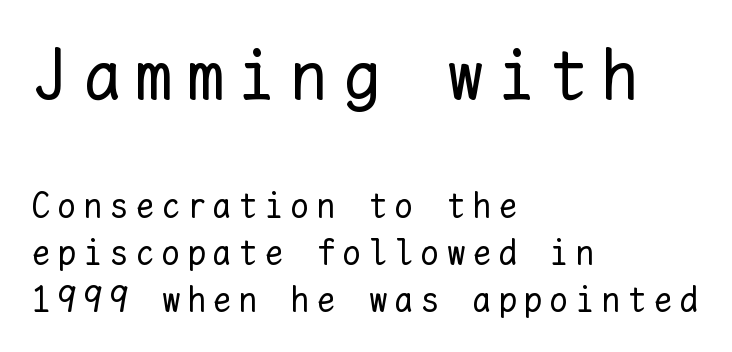
Q: Is the text bold? A: No.
Q: Is the text italic (slanted)? A: No, it is upright.
Q: Is the text underlined? A: No.
Q: How is the paragraph aligned? A: Left-aligned.
Q: Is the spacing between letters normal or unusually wide? A: Unusually wide.
Q: Is the spacing between lines tight, normal or loose? A: Normal.
Q: Which block of text is set in a larger size, the first (top) or the second (bottom)? A: The first (top) one.
Q: Width (condensed, normal, or wide)? A: Normal.
Q: Stroke contrast? A: Low.
Q: x-height? A: Medium.
Q: Monospaced? A: Yes.
